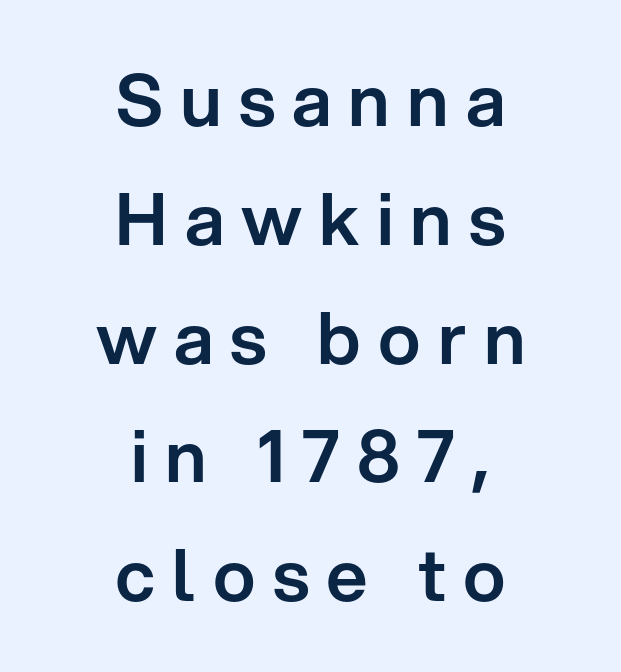
{"serif": "no", "italic": "no", "width": "normal", "stroke_contrast": "low", "x_height": "medium", "monospaced": "no", "underline": "no", "align": "center", "line_spacing": "normal", "line_spacing_ratio": 1.65, "letter_spacing": "wide", "letter_spacing_em": 0.24, "glyph_px": 72}
